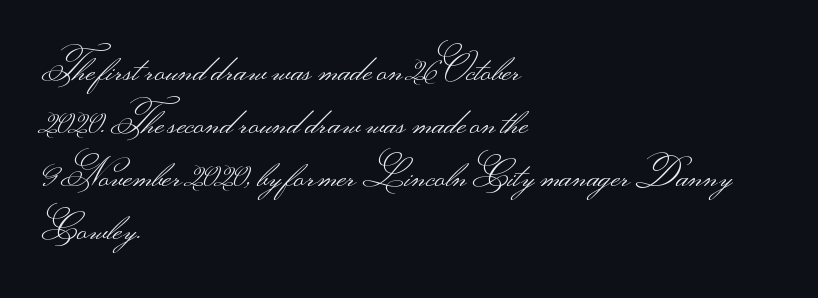
{"serif": "no", "bold": "no", "weight": "light", "width": "wide", "stroke_contrast": "medium", "monospaced": "no", "underline": "no", "align": "left", "line_spacing": "normal", "line_spacing_ratio": 1.51, "letter_spacing": "normal", "letter_spacing_em": 0.0, "glyph_px": 35}
